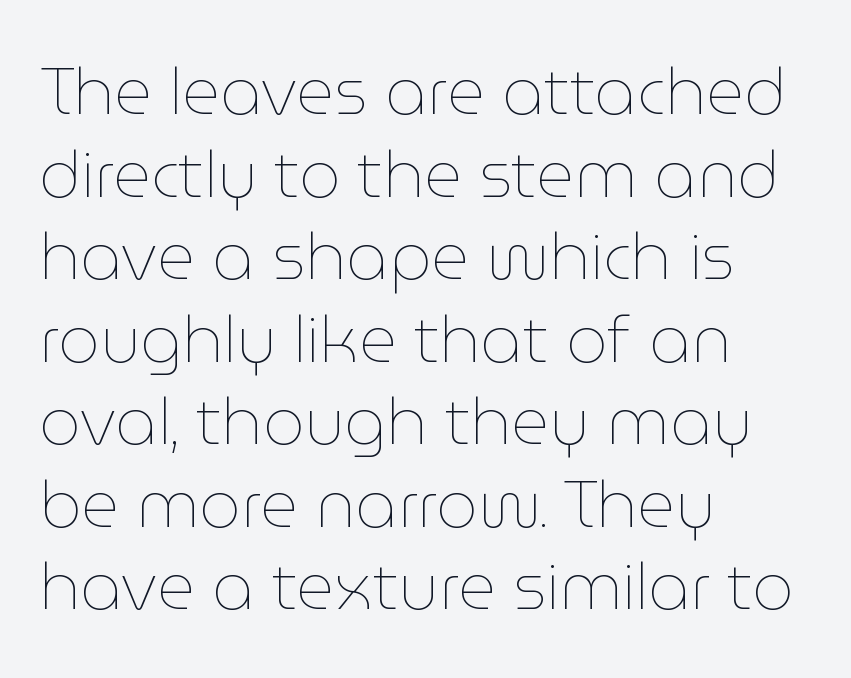
The passage shown is not underscored anywhere. Stem width sits at or under what a default text font uses. The rag falls on the right side of this text block. A typesetter would call this proportional, since set widths differ per character.
